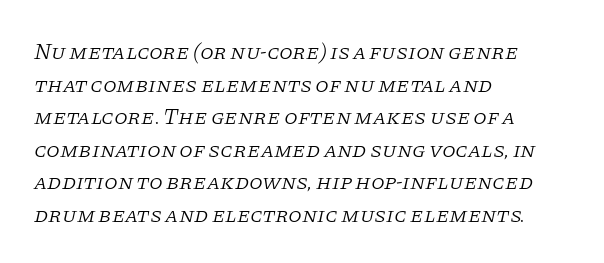
The image shows 22 px text type, italic (leaning right); set left-aligned, normal line spacing (1.48x), normal letter spacing, not underlined.
